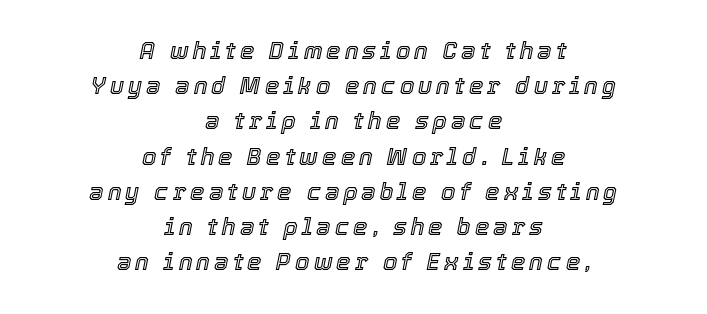
{"italic": "yes", "lean": "right", "slant_degrees": 12, "underline": "no", "align": "center", "line_spacing": "normal", "line_spacing_ratio": 1.53, "glyph_px": 23}
